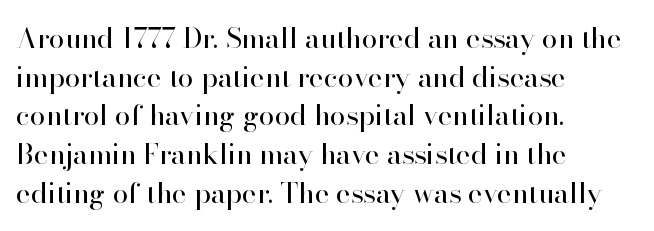
The passage shown stacks its lines at a standard gap. Think of a printed novel: that variable character pitch is what you see here. Anything drawn beneath the words? Only blank space. A quiet, ordinary-to-light weight characterises the typeface. Horizontal alignment here is leftward, the default for most running prose.
